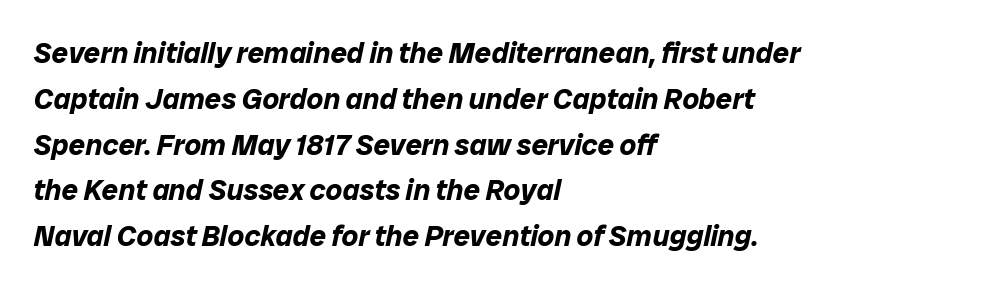
{"italic": "yes", "lean": "right", "slant_degrees": 12, "bold": "yes", "weight": "bold", "width": "normal", "stroke_contrast": "low", "x_height": "medium", "monospaced": "no", "underline": "no", "align": "left", "line_spacing": "normal", "line_spacing_ratio": 1.58, "letter_spacing": "normal", "letter_spacing_em": 0.0, "glyph_px": 29}
